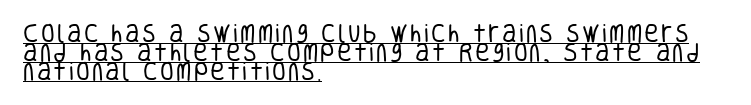
The image shows 20 px text type, upright; set left-aligned, tight line spacing (0.96x), underlined.
